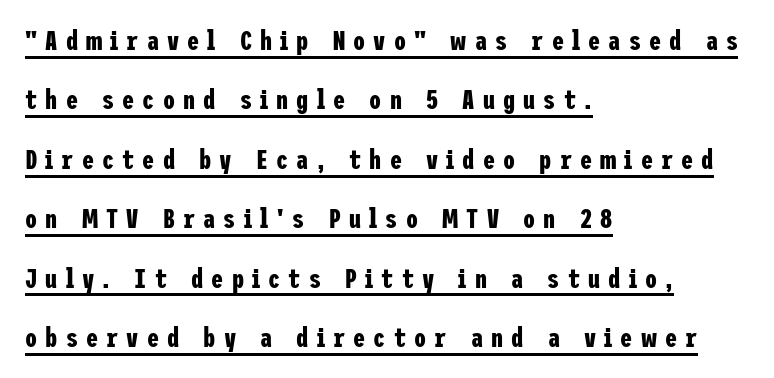
Loosely led — the rows are spread out. The glyphs are accompanied by a horizontal stroke just below them. This is the regular roman posture of the typeface. Spacing between characters has been opened up far beyond the box default. Every row of glyphs begins at an identical x-position on the left.
